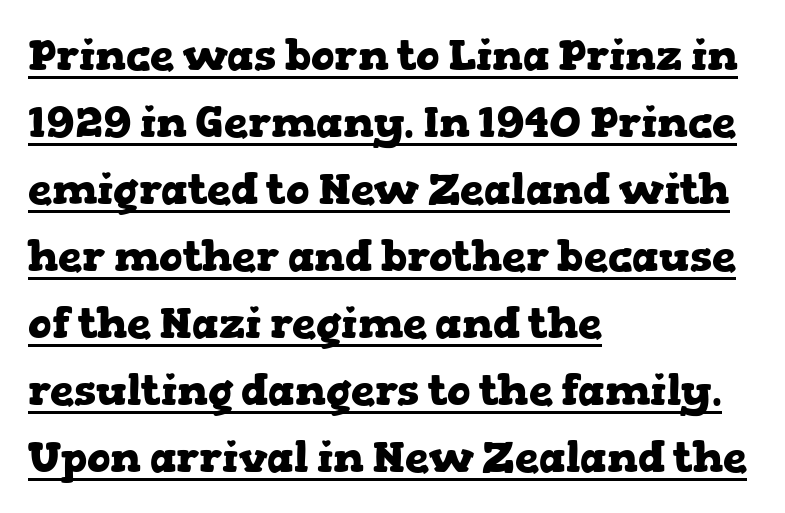
Vertical strokes here are truly vertical. Weight check: bold — yes, fully. The vertical gap from one line to the next is medium. Proportional: the letters do not fall into vertical columns. Examine the stroke ends and you'll spot serifs.
